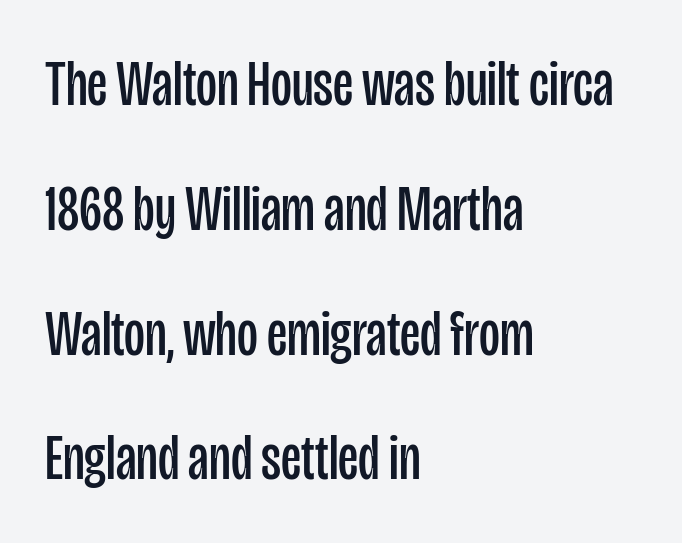
Look at the tracking — it's just the regular setting, nothing added. The paragraph shown leans on its left margin. The font sits on the lighter half of the weight spectrum, regular included. Horizontal bands of white between lines are thick stripes.
